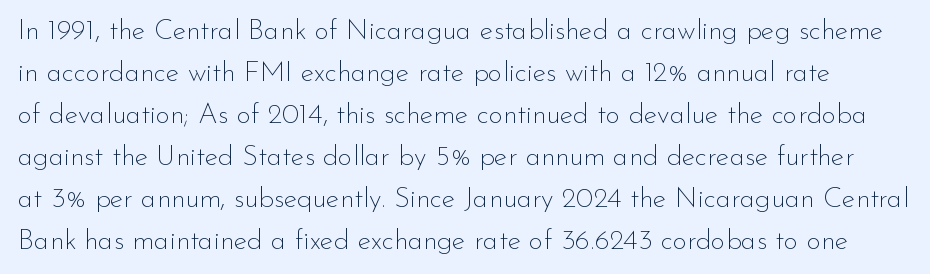
Q: Is the text bold? A: No.
Q: Is the text italic (slanted)? A: No, it is upright.
Q: Is the typeface a serif or a sans-serif typeface? A: Sans-serif.
Q: Is the text underlined? A: No.
Q: Is the spacing between letters normal or unusually wide? A: Normal.
Q: Is the spacing between lines tight, normal or loose? A: Normal.
Q: Width (condensed, normal, or wide)? A: Normal.
Q: Stroke contrast? A: Low.
Q: x-height? A: Small.
Q: Monospaced? A: No.
